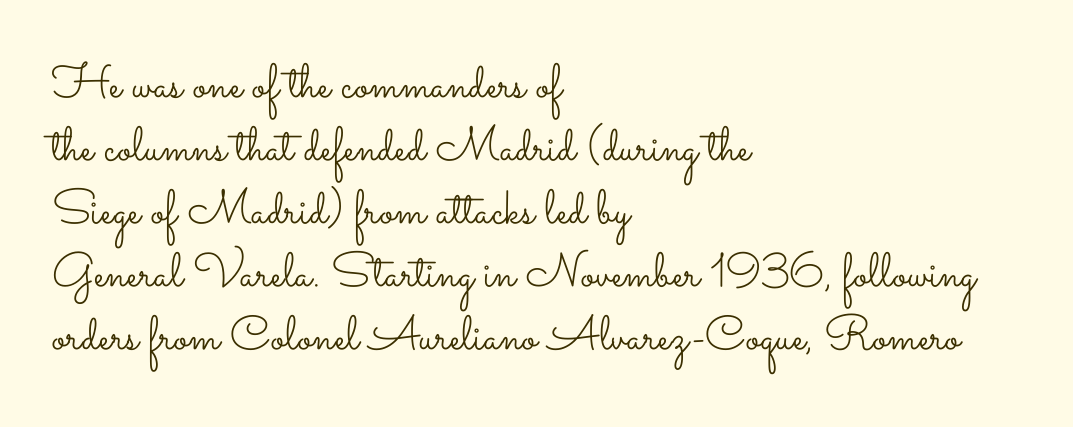
The image shows 48 px light, wide type; set left-aligned, normal line spacing (1.31x), normal letter spacing, not underlined; low stroke contrast and a small x-height.
